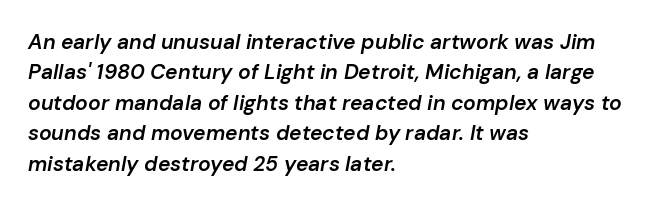
Q: Is the text bold? A: Semi-bold.
Q: Is the text italic (slanted)? A: Yes, it leans right by about 10 degrees.
Q: Is the text underlined? A: No.
Q: How is the paragraph aligned? A: Left-aligned.
Q: Is the spacing between letters normal or unusually wide? A: Normal.
Q: Is the spacing between lines tight, normal or loose? A: Normal.
